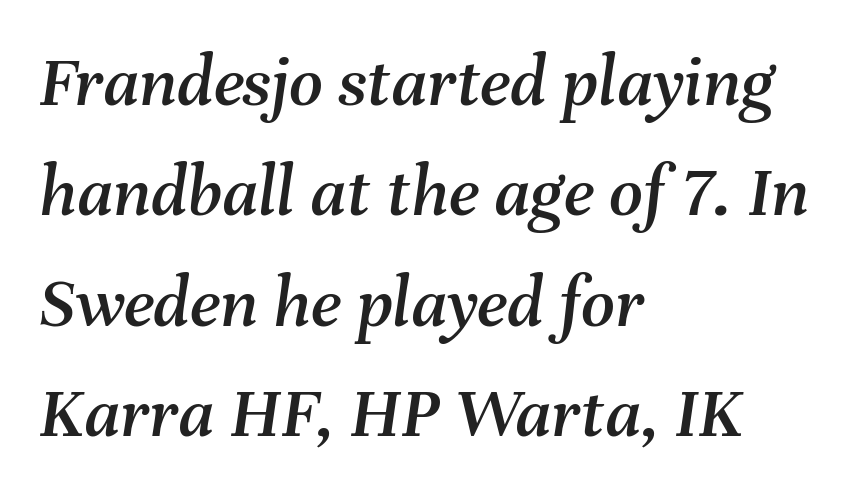
Q: Is the text italic (slanted)? A: Yes, it leans right by about 8 degrees.
Q: Is the text underlined? A: No.
Q: How is the paragraph aligned? A: Left-aligned.
Q: Is the spacing between letters normal or unusually wide? A: Normal.
Q: Is the spacing between lines tight, normal or loose? A: Normal.
Q: Width (condensed, normal, or wide)? A: Normal.
Q: Stroke contrast? A: Medium.
Q: x-height? A: Medium.
Q: Monospaced? A: No.
